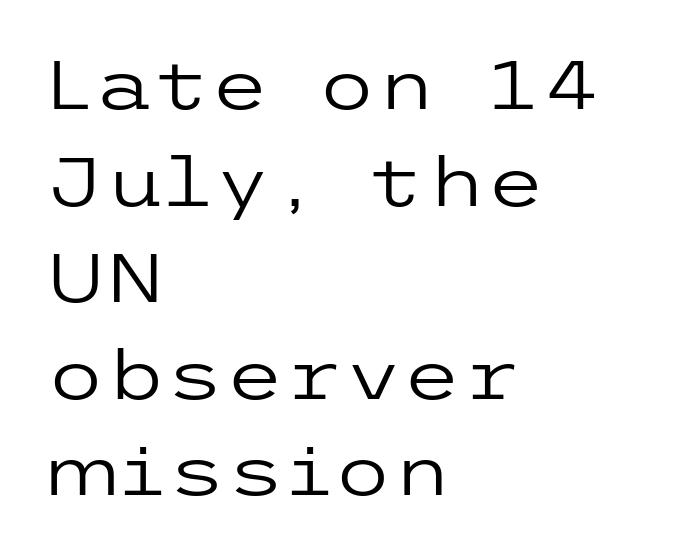
Q: Is the text bold? A: No.
Q: Is the text italic (slanted)? A: No, it is upright.
Q: Is the typeface a serif or a sans-serif typeface? A: Sans-serif.
Q: Is the text underlined? A: No.
Q: How is the paragraph aligned? A: Left-aligned.
Q: Is the spacing between letters normal or unusually wide? A: Normal.
Q: Is the spacing between lines tight, normal or loose? A: Normal.
Q: Width (condensed, normal, or wide)? A: Wide.
Q: Stroke contrast? A: Low.
Q: x-height? A: Medium.
